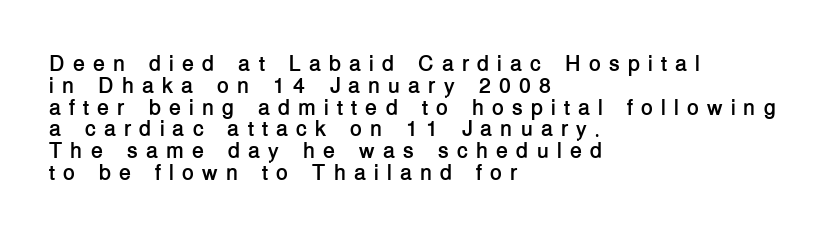
{"italic": "no", "bold": "yes", "underline": "no", "align": "left", "line_spacing": "tight", "line_spacing_ratio": 0.99, "letter_spacing": "wide", "letter_spacing_em": 0.36, "glyph_px": 22}
